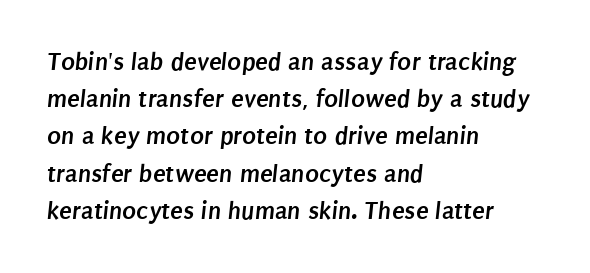
Q: Is the text bold? A: Yes.
Q: Is the text underlined? A: No.
Q: How is the paragraph aligned? A: Left-aligned.
Q: Is the spacing between letters normal or unusually wide? A: Normal.
Q: Is the spacing between lines tight, normal or loose? A: Normal.
